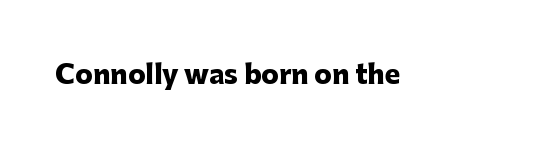
Q: Is the text bold? A: Yes.
Q: Is the text italic (slanted)? A: No, it is upright.
Q: Is the text underlined? A: No.
Q: Is the spacing between letters normal or unusually wide? A: Normal.
